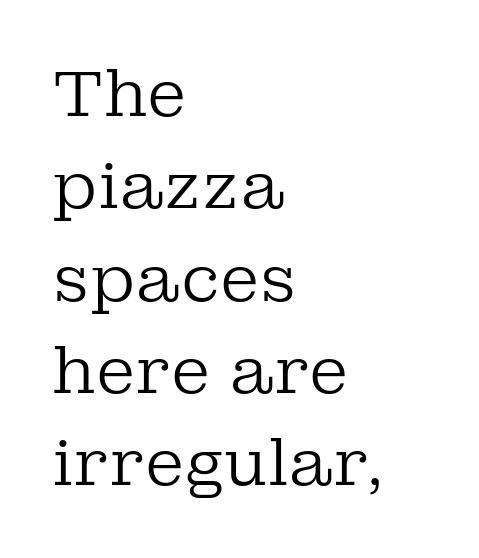
Alignment: flush left. Serifs: yes, visible at the terminals of the letterforms. Ascenders rise straight up at ninety degrees. Plain, unruled lines of type. The font is comparable to plain body text, perhaps lighter.
